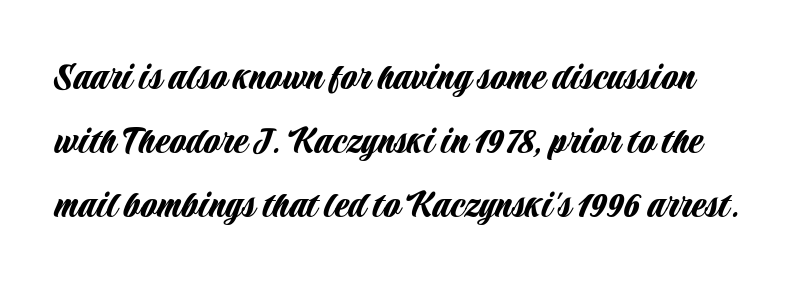
Think of a printed novel: that variable character pitch is what you see here. Check the space under the baseline: it is left empty. The rendering keeps characters at their native spacing. The face used here is a sans, in the tradition of grotesques and geometrics.
